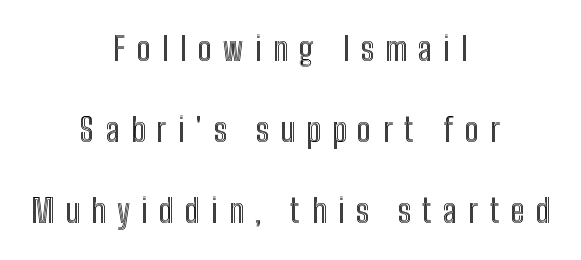
These lines were composed using upright roman letters. Whoever set this chose breathing room over compactness in the vertical rhythm. You could not count columns in this text — the font is proportionally spaced. The specimen omits any rule beneath the text block's lines. Notice how the passage keeps no hard edge, just a central spine. A typesetter would call this heavily tracked-out type.
